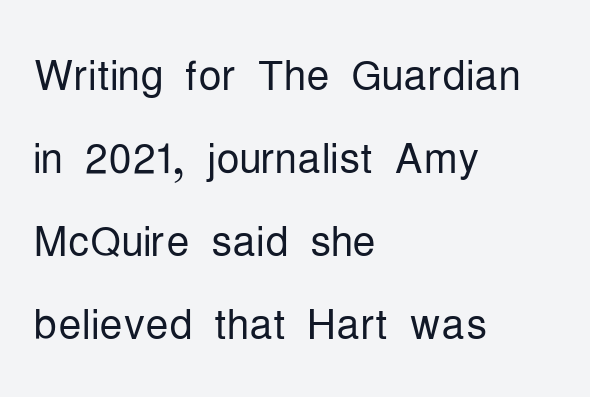
{"serif": "no", "italic": "no", "bold": "no", "weight": "light", "width": "condensed", "stroke_contrast": "low", "x_height": "medium", "monospaced": "no", "underline": "no", "align": "left", "line_spacing": "normal", "line_spacing_ratio": 1.43, "letter_spacing": "normal", "letter_spacing_em": 0.0, "glyph_px": 58}
